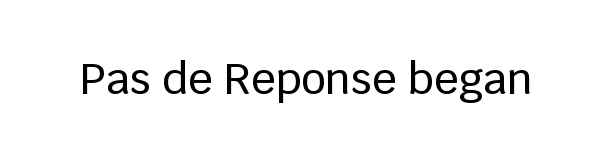
Q: Is the text italic (slanted)? A: No, it is upright.
Q: Is the typeface a serif or a sans-serif typeface? A: Sans-serif.
Q: Is the text underlined? A: No.
Q: Is the spacing between letters normal or unusually wide? A: Normal.
Q: Width (condensed, normal, or wide)? A: Normal.
Q: Stroke contrast? A: Low.
Q: x-height? A: Large.
Q: Monospaced? A: No.
